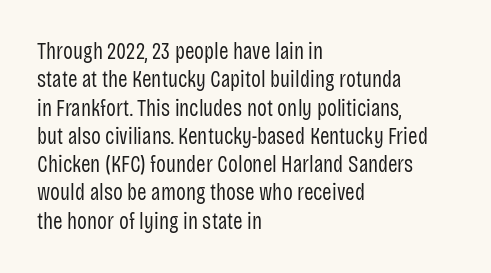
{"italic": "no", "bold": "no", "underline": "no", "align": "left", "line_spacing_ratio": 1.23, "letter_spacing": "normal", "letter_spacing_em": 0.0, "glyph_px": 23}
